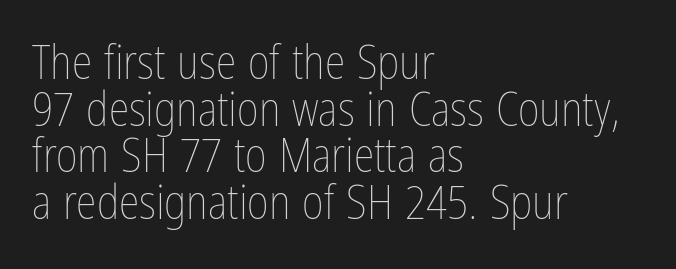
Glance below the letters and you will spot only blank space. You could call the tracking neutral — neither tight nor loose. Vertically, the passage feels compressed, each row crowding the next. Reading down the block, your eye returns to a fixed left position each line. Heaviness? Minimal to ordinary, like unemphasized prose. These lines were composed using upright roman letters.
